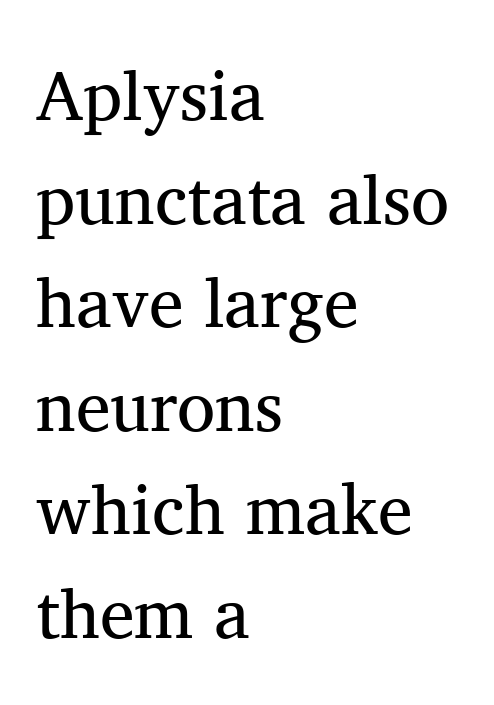
The image shows 70 px regular-weight serif type, upright; set left-aligned, normal line spacing (1.48x), normal letter spacing, not underlined; medium stroke contrast and a medium x-height.
